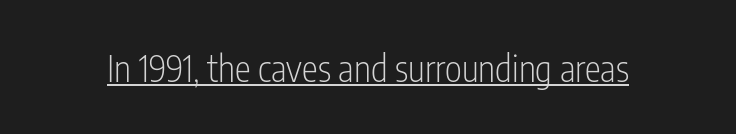
The image shows 36 px light, condensed sans-serif type, upright; set normal letter spacing, underlined; low stroke contrast and a medium x-height.
